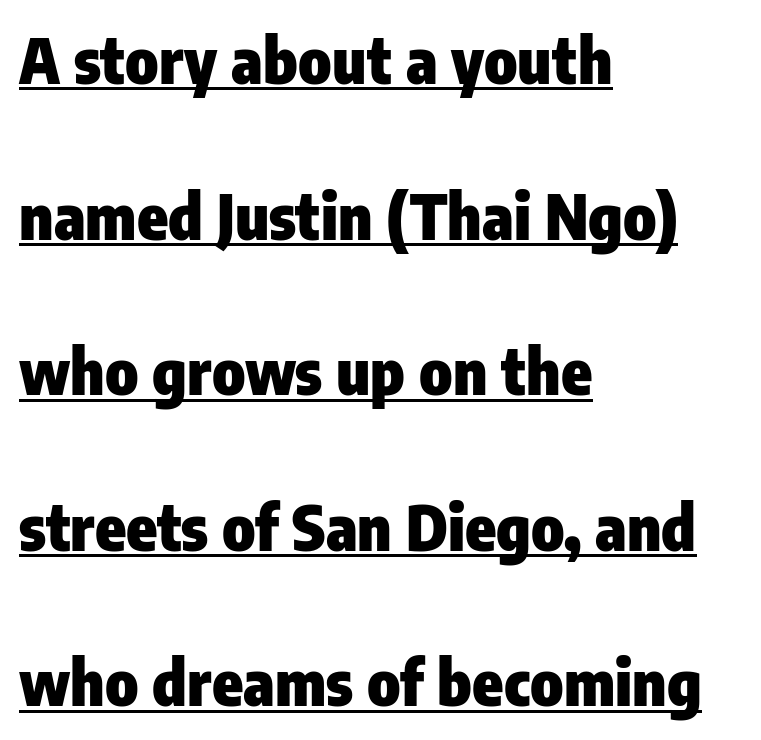
Typeset ragged right — the left edge is the straight one. The letters sit at their default tracking, neither squeezed nor spread. Notice how thick the strokes are: this is what a full bold looks like. Caption: lettering with a line underneath. Summary of vertical rhythm: relaxed, with wide interline spacing.
